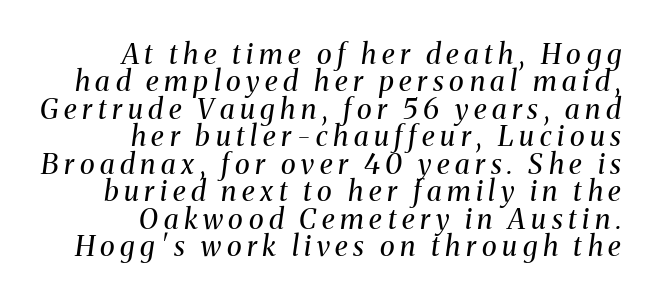
The image shows 28 px regular-weight serif type, italic (leaning right); set right-aligned, tight line spacing (0.98x), unusually wide letter spacing (+0.2 em), not underlined; medium stroke contrast and a medium x-height.
